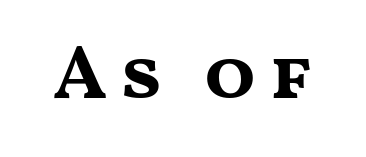
{"serif": "no", "italic": "no", "bold": "yes", "weight": "bold", "width": "wide", "stroke_contrast": "medium", "x_height": "medium", "monospaced": "no", "underline": "no", "glyph_px": 76}
